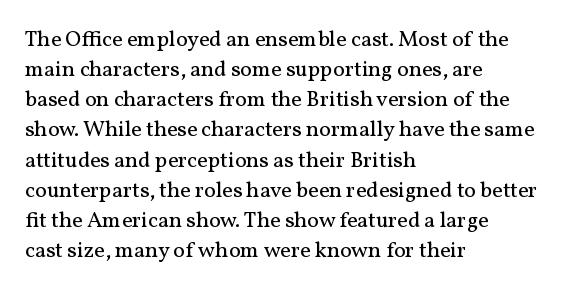
The letterforms sit shoulder to shoulder at normal distance. The space directly below the letters is spotless. Counters stay open thanks to moderate or lighter strokes. The vertical gap from one line to the next is medium. Ascenders rise straight up at ninety degrees. The ragged edge is on the right, which tells us the setting is flush left.
